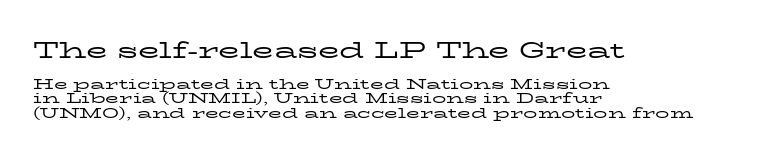
{"italic": "no", "bold": "no", "underline": "no", "align": "left", "line_spacing": "tight", "line_spacing_ratio": 1.02, "letter_spacing": "normal", "letter_spacing_em": 0.0, "larger_block": "first", "size_ratio": 1.57, "glyph_px": 22}
